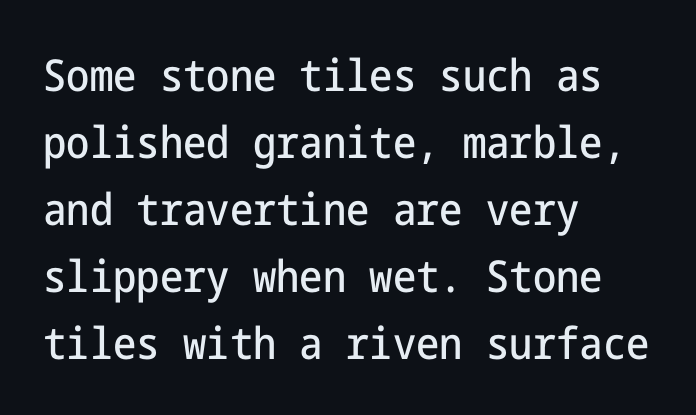
{"serif": "no", "italic": "no", "width": "condensed", "stroke_contrast": "low", "x_height": "medium", "underline": "no", "align": "left", "line_spacing": "normal", "line_spacing_ratio": 1.52, "letter_spacing": "normal", "letter_spacing_em": 0.0, "glyph_px": 44}
